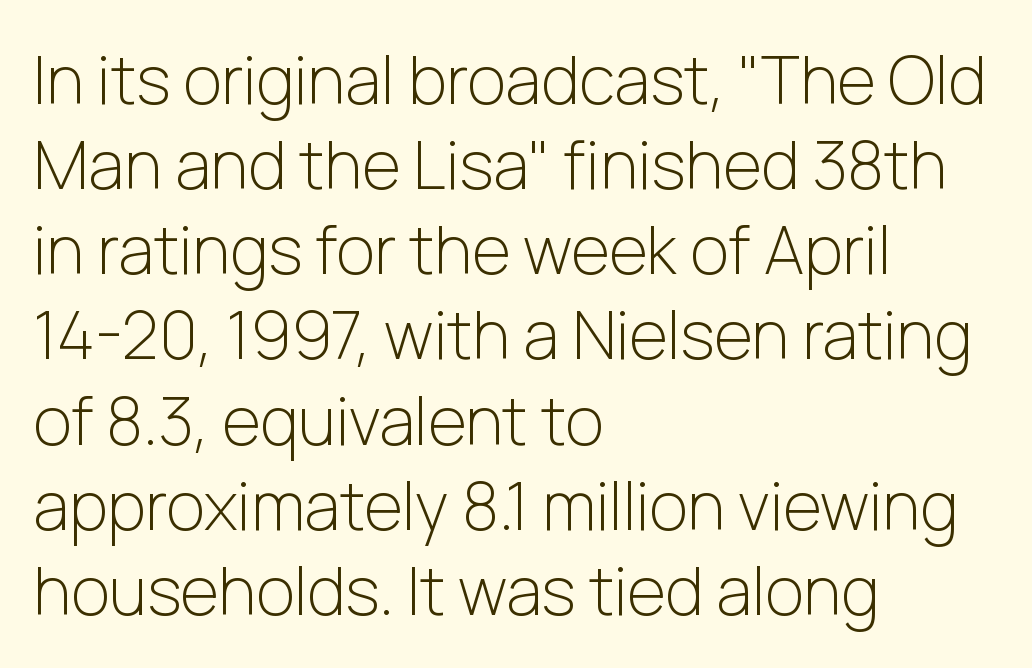
{"serif": "no", "italic": "no", "bold": "no", "weight": "light", "width": "normal", "stroke_contrast": "low", "x_height": "medium", "monospaced": "no", "underline": "no", "align": "left", "line_spacing": "normal", "line_spacing_ratio": 1.29, "letter_spacing": "normal", "letter_spacing_em": 0.0, "glyph_px": 66}
